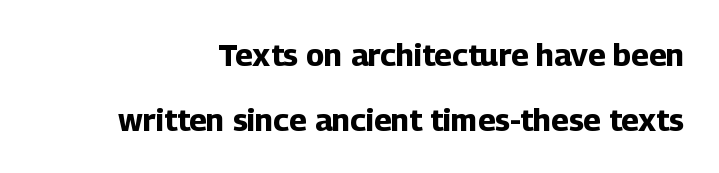
Is this a sans? Yes — the strokes have no serifs. Students, this is bold: see how much ink each stroke carries. Compared with typical body copy, the letter spacing here is the same. If you drew a line through each stem, it would be perfectly vertical. The rendering uses a large line-height, opening up the rows.
